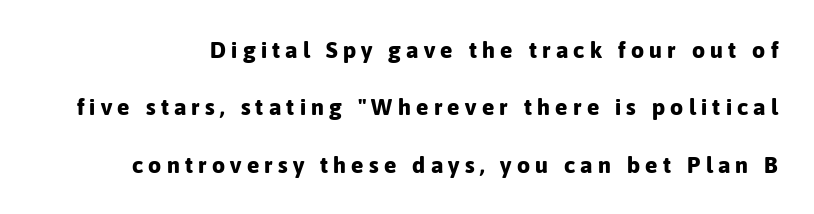
Bare-footed words on every line. Students, this is bold: see how much ink each stroke carries. If you drew a line through each stem, it would be perfectly vertical. Baseline-to-baseline distance is far greater than the letter height.
